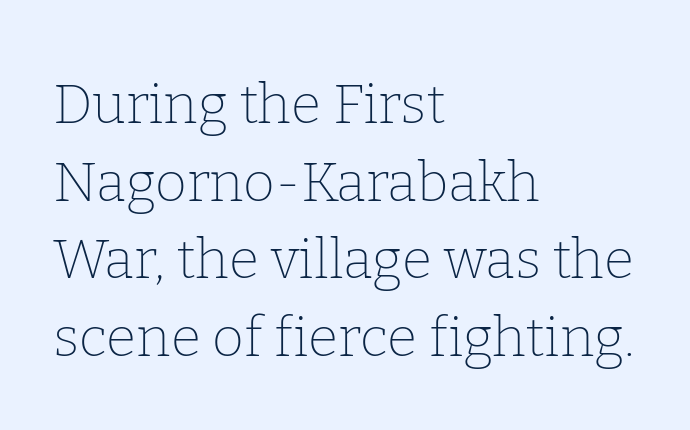
{"serif": "yes", "italic": "no", "bold": "no", "weight": "thin", "width": "normal", "stroke_contrast": "low", "x_height": "medium", "monospaced": "no", "underline": "no", "align": "left", "line_spacing": "normal", "line_spacing_ratio": 1.41, "letter_spacing": "normal", "letter_spacing_em": 0.0, "glyph_px": 55}
